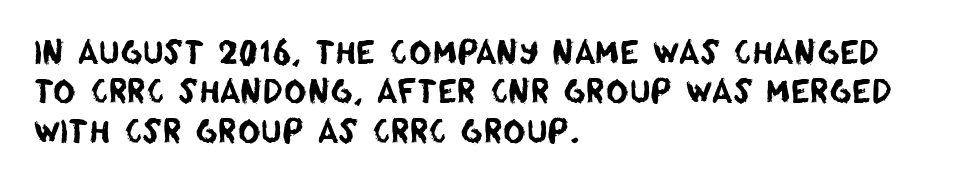
The image shows 31 px sans-serif type; set left-aligned, normal line spacing (1.27x), normal letter spacing, not underlined; low stroke contrast and a large x-height.
